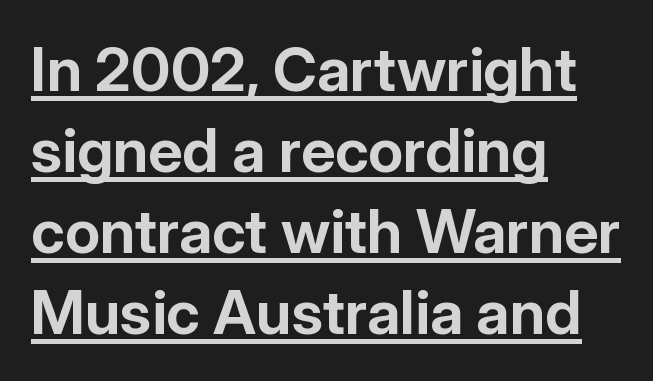
Notice how a bar underscores the lettering throughout. Typographic density is high because the face is bold. This sample keeps an unexceptional amount of space between lines. The rendering shows plain stroke endings on the letterforms — a sans-serif design.
